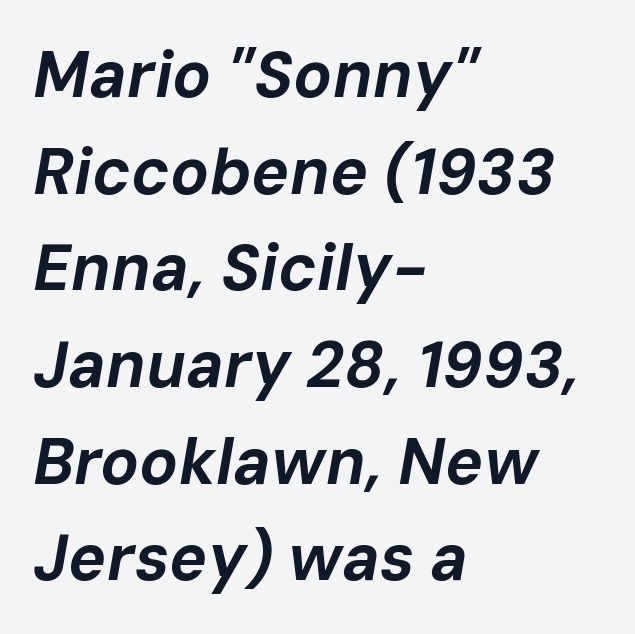
Q: Is the text bold? A: Yes.
Q: Is the text italic (slanted)? A: Yes, it leans right by about 10 degrees.
Q: Is the text underlined? A: No.
Q: How is the paragraph aligned? A: Left-aligned.
Q: Is the spacing between letters normal or unusually wide? A: Normal.
Q: Is the spacing between lines tight, normal or loose? A: Normal.
Q: Width (condensed, normal, or wide)? A: Normal.
Q: Stroke contrast? A: Low.
Q: x-height? A: Medium.
Q: Monospaced? A: No.
